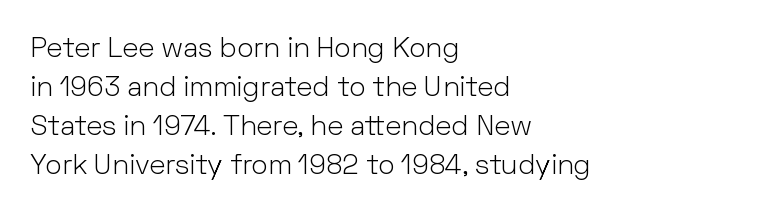
{"serif": "no", "italic": "no", "bold": "no", "weight": "light", "width": "normal", "stroke_contrast": "low", "x_height": "medium", "monospaced": "no", "underline": "no", "align": "left", "line_spacing": "normal", "line_spacing_ratio": 1.39, "letter_spacing": "normal", "letter_spacing_em": 0.0, "glyph_px": 28}
